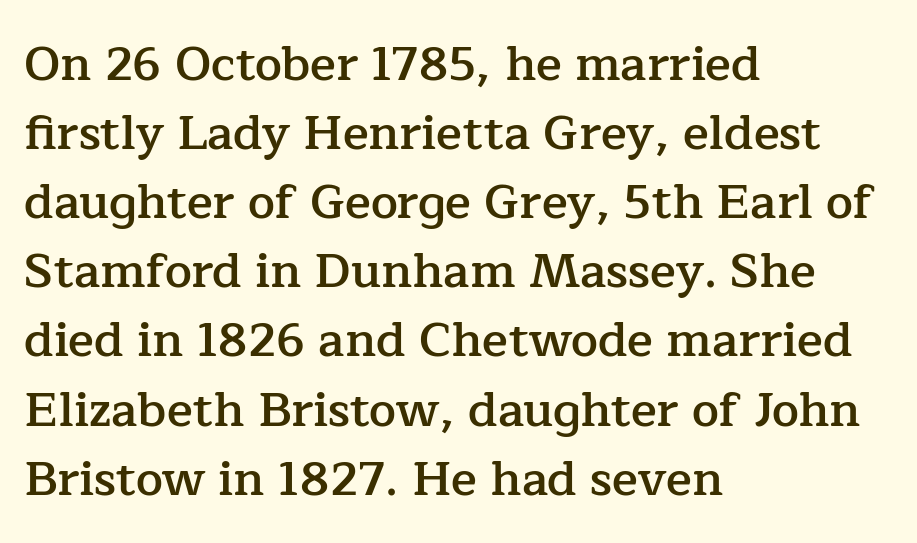
The image shows 48 px semibold serif type, upright; set left-aligned, normal line spacing (1.44x), normal letter spacing, not underlined; low stroke contrast and a medium x-height.
